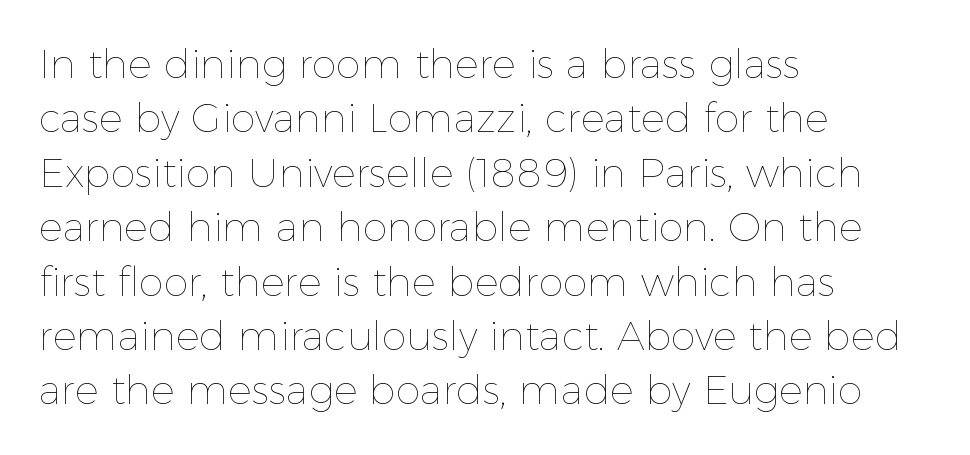
Q: Is the text bold? A: No.
Q: Is the text italic (slanted)? A: No, it is upright.
Q: Is the text underlined? A: No.
Q: How is the paragraph aligned? A: Left-aligned.
Q: Is the spacing between letters normal or unusually wide? A: Normal.
Q: Is the spacing between lines tight, normal or loose? A: Normal.
Q: Width (condensed, normal, or wide)? A: Normal.
Q: x-height? A: Medium.
Q: Monospaced? A: No.
